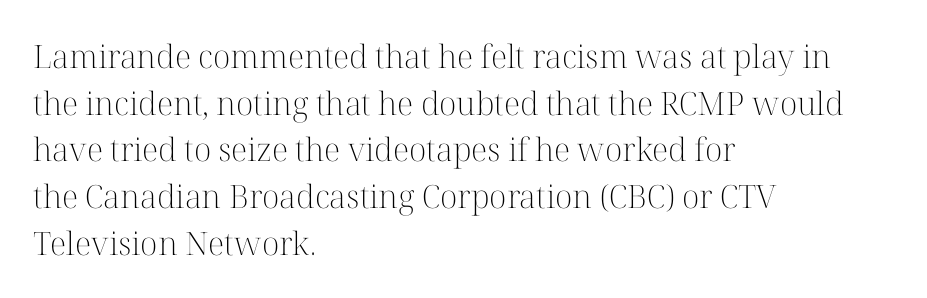
Leftover space on each line is placed entirely after the last word. Only glyphs here, with clear space below each row. Stroke mass is kept to a normal reading level or below. Typographically, this falls in the serif category. This sample uses plain, unmodified letter spacing. Notice how the stems are strictly vertical — no italics here.
